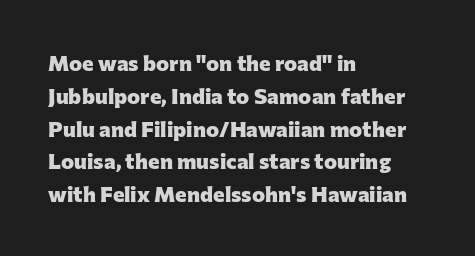
{"italic": "no", "bold": "yes", "underline": "no", "align": "left", "line_spacing": "normal", "line_spacing_ratio": 1.49, "letter_spacing": "normal", "letter_spacing_em": 0.0, "glyph_px": 22}
